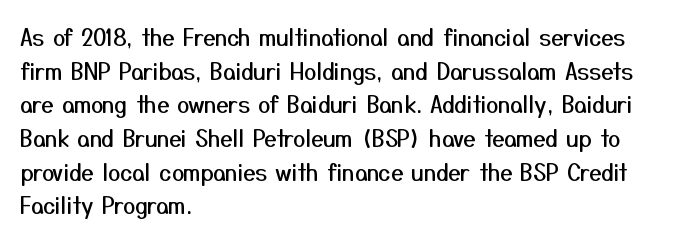
One glance says typical: line gaps are just what's usual. The letters stand upright; this is a roman face. The gap between lines stays unmarked. These lines keep a tight, regular rhythm from letter to letter. Casual observation: everything's shoved over to the left.
